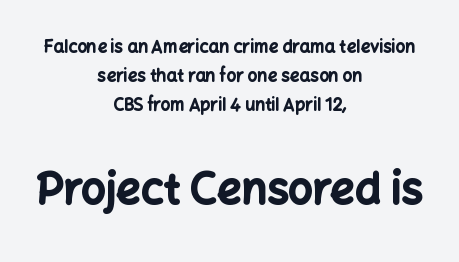
The image shows 43 px bold sans-serif type, upright; set centered, line spacing 1.72x, normal letter spacing, not underlined; the second (bottom) block is 2.53x larger; low stroke contrast and a medium x-height.
